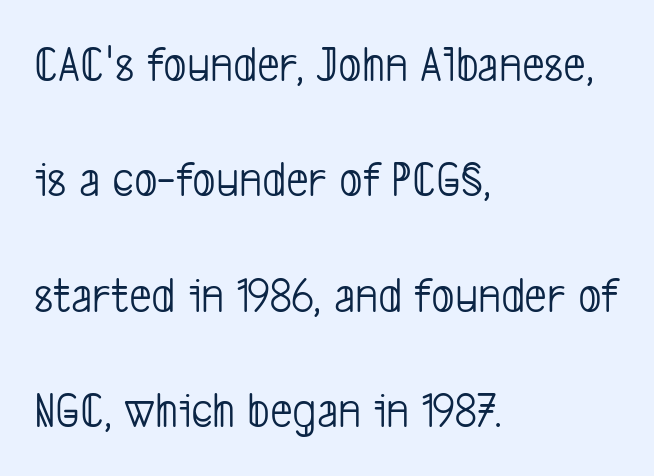
{"serif": "no", "bold": "no", "weight": "light", "width": "condensed", "stroke_contrast": "low", "x_height": "medium", "monospaced": "no", "underline": "no", "align": "left", "line_spacing": "loose", "line_spacing_ratio": 2.31, "letter_spacing": "normal", "letter_spacing_em": 0.0, "glyph_px": 50}
